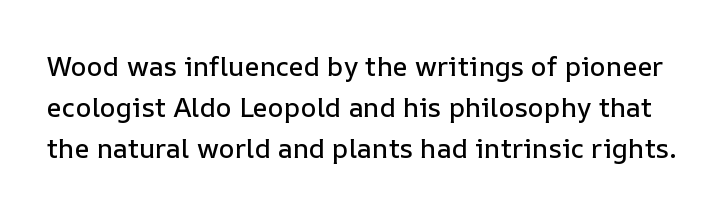
Q: Is the text italic (slanted)? A: No, it is upright.
Q: Is the text underlined? A: No.
Q: Is the spacing between letters normal or unusually wide? A: Normal.
Q: Is the spacing between lines tight, normal or loose? A: Normal.
